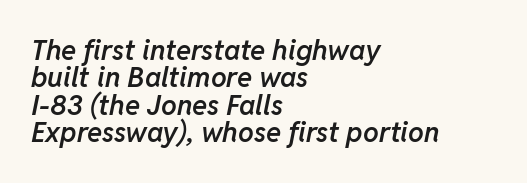
{"italic": "yes", "lean": "right", "slant_degrees": 11, "bold": "semi", "weight": "semibold", "width": "normal", "stroke_contrast": "low", "x_height": "medium", "monospaced": "no", "underline": "no", "align": "left", "line_spacing": "tight", "line_spacing_ratio": 0.98, "letter_spacing": "normal", "letter_spacing_em": 0.0, "glyph_px": 28}
